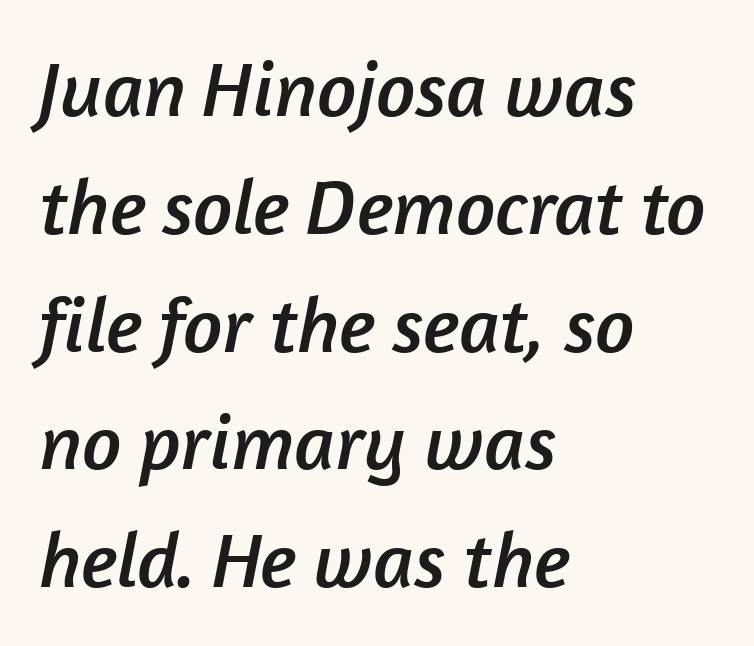
{"serif": "no", "width": "normal", "stroke_contrast": "low", "x_height": "medium", "monospaced": "no", "underline": "no", "align": "left", "line_spacing": "normal", "line_spacing_ratio": 1.51, "letter_spacing": "normal", "letter_spacing_em": 0.0, "glyph_px": 78}
